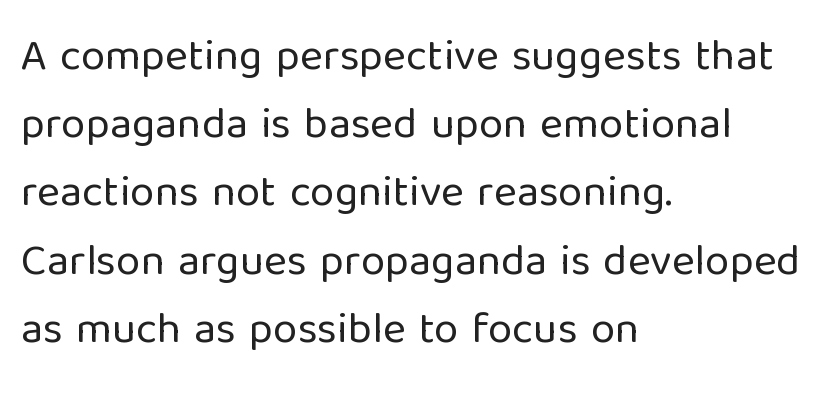
The type family on display is of the sans-serif kind. Honestly, there is no underline to notice here at all. Looks like regular typesetting: each glyph gets only the width it needs. The lettering stays uniformly vertical, giving the passage a roman look. What's the leading like? Ordinary, nothing unusual.
